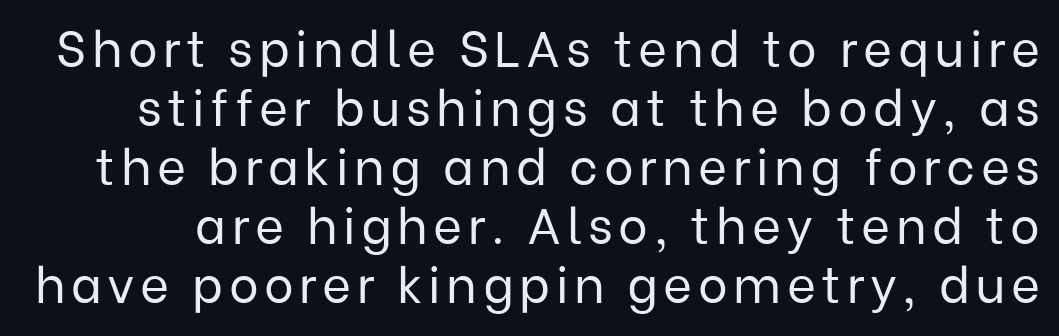
The image shows 50 px regular-weight sans-serif type, upright; set line spacing 1.18x, not underlined; low stroke contrast and a medium x-height.
